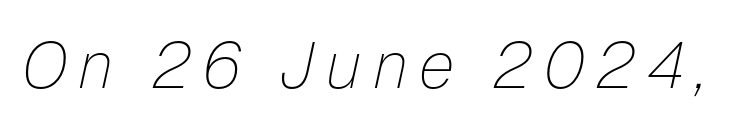
The image shows 65 px thin type, italic (leaning right); set not underlined; low stroke contrast and a medium x-height.
